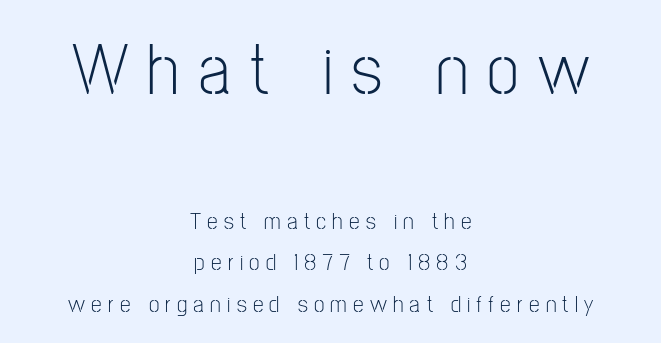
Do the letters lean? They stand straight. The face used here appears at its bigger size in the upper chunk. Looks like regular typesetting: each glyph gets only the width it needs. Horizontal alignment here is central, giving a formal, balanced look.
